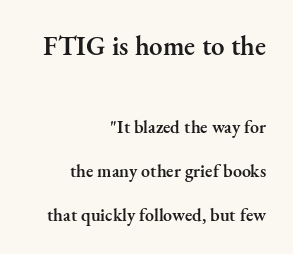
Q: Is the text bold? A: Semi-bold.
Q: Is the text italic (slanted)? A: No, it is upright.
Q: Is the text underlined? A: No.
Q: How is the paragraph aligned? A: Right-aligned.
Q: Is the spacing between letters normal or unusually wide? A: Normal.
Q: Is the spacing between lines tight, normal or loose? A: Loose.
Q: Which block of text is set in a larger size, the first (top) or the second (bottom)? A: The first (top) one.
